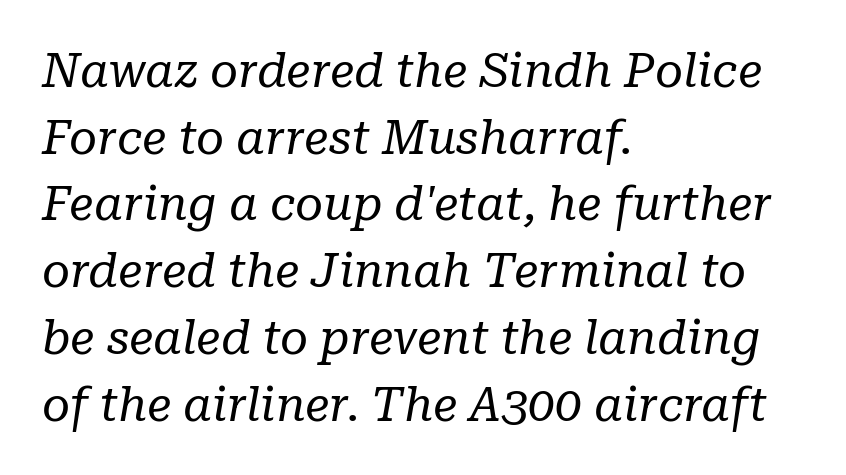
{"serif": "yes", "italic": "yes", "lean": "right", "slant_degrees": 10, "bold": "no", "weight": "regular", "width": "normal", "stroke_contrast": "low", "x_height": "medium", "monospaced": "no", "underline": "no", "align": "left", "line_spacing": "normal", "line_spacing_ratio": 1.39, "letter_spacing": "normal", "letter_spacing_em": 0.0, "glyph_px": 48}
